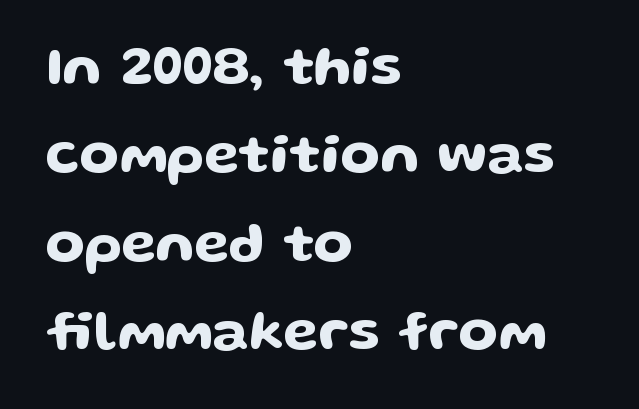
{"serif": "no", "italic": "no", "width": "wide", "stroke_contrast": "low", "x_height": "medium", "monospaced": "no", "underline": "no", "align": "left", "line_spacing": "normal", "line_spacing_ratio": 1.55, "letter_spacing": "normal", "letter_spacing_em": 0.0, "glyph_px": 57}
